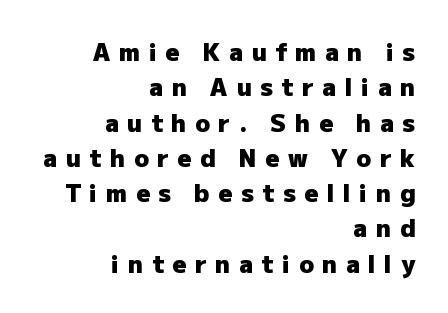
Glyph-to-glyph distance is far greater than everyday printed text. Strong, thick strokes mark this as bold type. No word sits above an underline. Line endings align vertically; line beginnings do not. Vertical spacing — default. This is the regular roman posture of the typeface.
